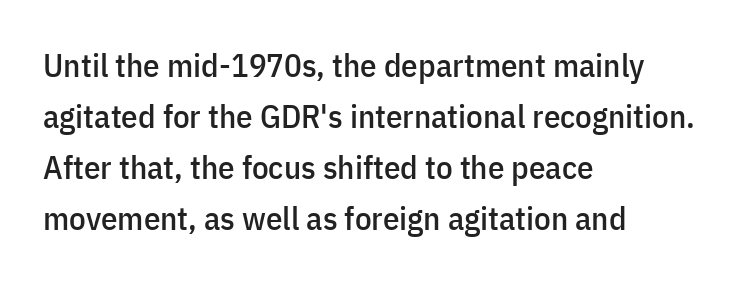
{"serif": "no", "italic": "no", "width": "condensed", "stroke_contrast": "low", "x_height": "medium", "monospaced": "no", "underline": "no", "align": "left", "line_spacing": "normal", "line_spacing_ratio": 1.55, "letter_spacing": "normal", "letter_spacing_em": 0.0, "glyph_px": 33}
